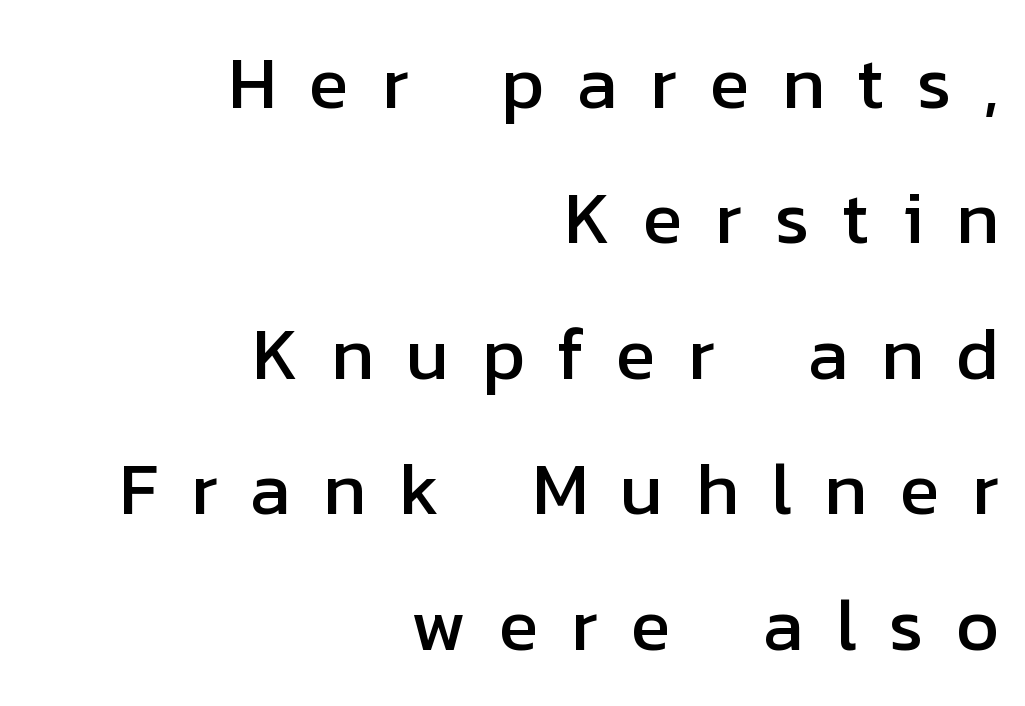
The image shows 74 px sans-serif type, upright; set right-aligned, line spacing 1.83x, unusually wide letter spacing (+0.44 em), not underlined; low stroke contrast and a medium x-height.
